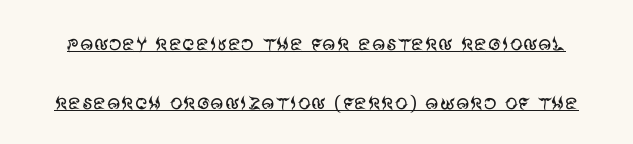
Compared with undecorated copy, this sample adds a rule below the words. Posture: upright roman. Students, note that the glyphs here touch the page at normal intervals. How would I describe the line gaps? Wide and relaxed. Vertical stems look standard width or narrower in stroke.
